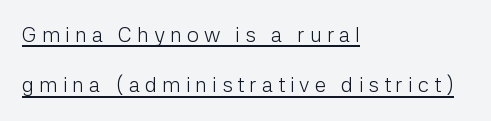
The image shows 21 px text type, upright; set left-aligned, loose line spacing (2.39x), unusually wide letter spacing (+0.24 em), underlined.
